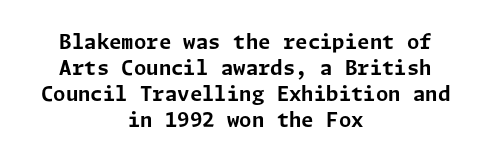
These lines carry a lot of weight — the face is fully bold. Posture: vertical. Vertical spacing — default. The glyphs are unaccompanied by any horizontal stroke below them. This sample is center-justified, so both line endings float freely.
